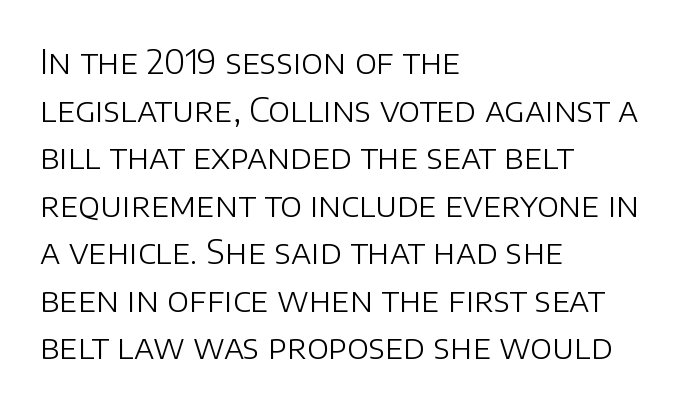
Each letter keeps its own natural width here, so spacing adapts to shape. The tracking reads as untouched default to a designer's eye. What kind of face is this? One without serifs — a sans. Compared with a typical body face, this is equally light or lighter still. No word sits above an underline.
